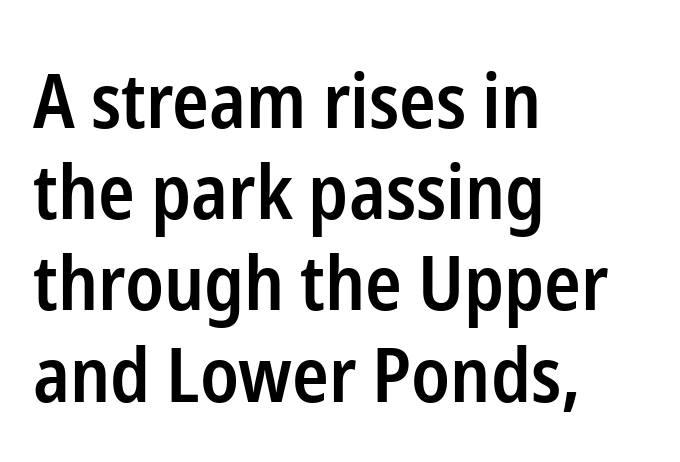
{"serif": "no", "italic": "no", "bold": "semi", "weight": "semibold", "width": "condensed", "stroke_contrast": "low", "x_height": "medium", "monospaced": "no", "underline": "no", "align": "left", "line_spacing_ratio": 1.2, "letter_spacing": "normal", "letter_spacing_em": 0.0, "glyph_px": 76}
